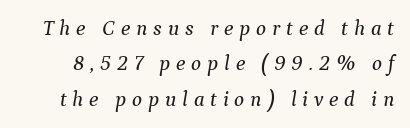
The image shows 21 px text type, italic (leaning right); set normal line spacing (1.68x), unusually wide letter spacing (+0.28 em), not underlined.
